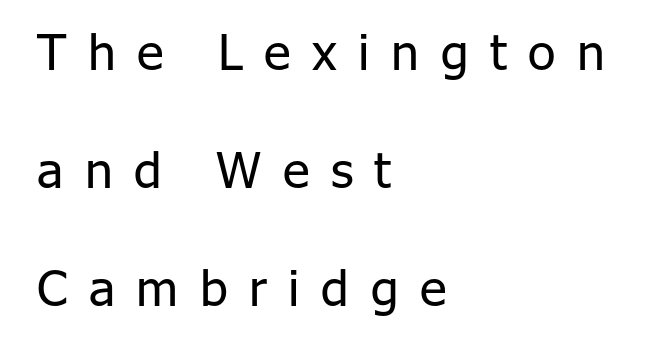
Q: Is the text bold? A: No.
Q: Is the text italic (slanted)? A: No, it is upright.
Q: Is the typeface a serif or a sans-serif typeface? A: Sans-serif.
Q: Is the text underlined? A: No.
Q: How is the paragraph aligned? A: Left-aligned.
Q: Is the spacing between letters normal or unusually wide? A: Unusually wide.
Q: Is the spacing between lines tight, normal or loose? A: Loose.
Q: Width (condensed, normal, or wide)? A: Normal.
Q: Stroke contrast? A: Low.
Q: x-height? A: Medium.
Q: Monospaced? A: No.
